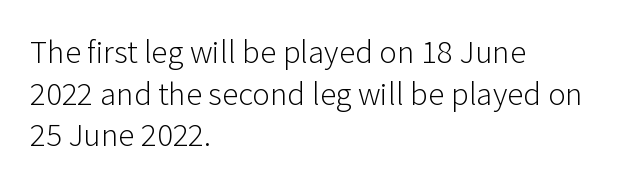
Q: Is the text bold? A: No.
Q: Is the text italic (slanted)? A: No, it is upright.
Q: Is the typeface a serif or a sans-serif typeface? A: Sans-serif.
Q: Is the text underlined? A: No.
Q: How is the paragraph aligned? A: Left-aligned.
Q: Is the spacing between letters normal or unusually wide? A: Normal.
Q: Is the spacing between lines tight, normal or loose? A: Normal.
Q: Width (condensed, normal, or wide)? A: Normal.
Q: Stroke contrast? A: Low.
Q: x-height? A: Medium.
Q: Monospaced? A: No.
